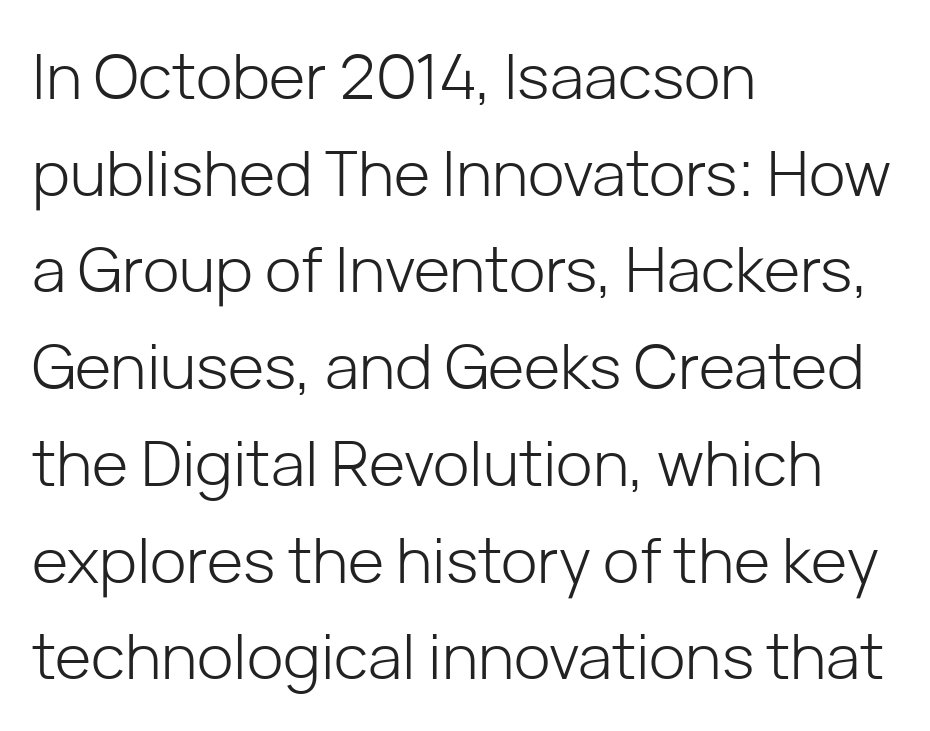
Q: Is the text bold? A: No.
Q: Is the text italic (slanted)? A: No, it is upright.
Q: Is the typeface a serif or a sans-serif typeface? A: Sans-serif.
Q: Is the text underlined? A: No.
Q: How is the paragraph aligned? A: Left-aligned.
Q: Is the spacing between letters normal or unusually wide? A: Normal.
Q: Is the spacing between lines tight, normal or loose? A: Normal.
Q: Width (condensed, normal, or wide)? A: Normal.
Q: Stroke contrast? A: Low.
Q: x-height? A: Medium.
Q: Monospaced? A: No.
